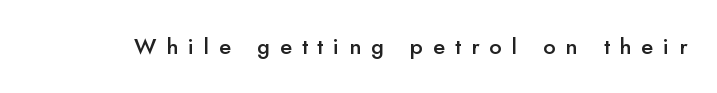
Characters remain perfectly vertical along every line. The specimen omits any rule beneath the text block's lines. Inter-character spacing is expanded well beyond the font's built-in metrics. How heavy is the stroke? Medium-heavy — a semibold, shy of bold.
